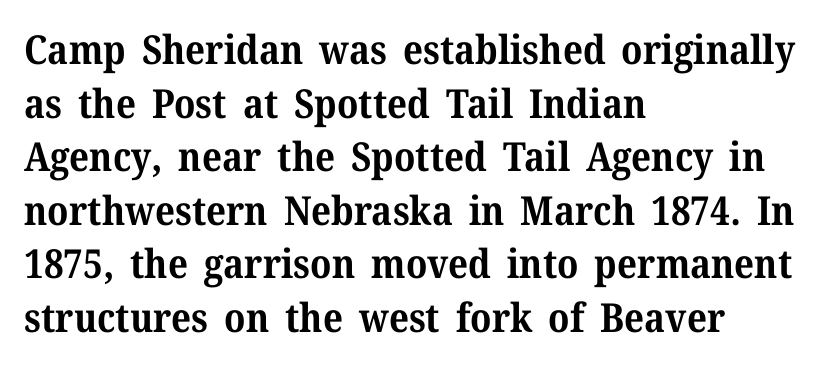
The rendering uses natural spacing where letterforms have individual widths. The gaps between neighbouring characters are ordinary and unremarkable. These words are printed bold, with thick strokes throughout. Is there much room between lines? A standard amount, neither cramped nor airy. The foot of each line stays bare and open. The lines in this sample share a left origin and differ only in where they stop.
